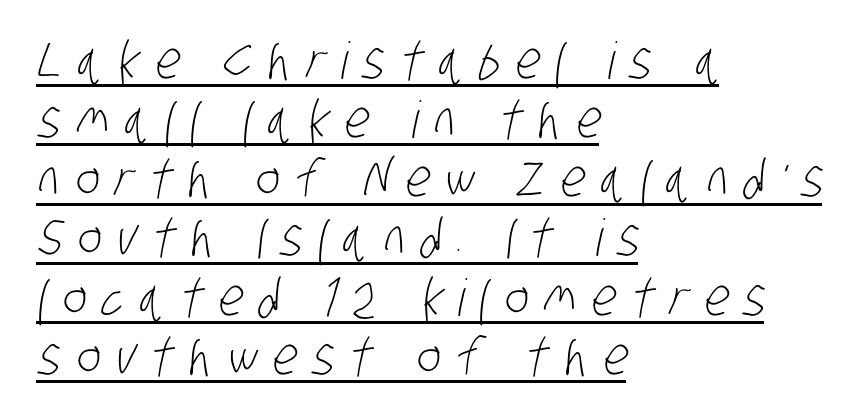
The rag falls on the right side of this text block. Stroke thickness stays within the range of a standard reading face or lighter. You can tell from the bare stems that sans-serif type was used. Honestly, the underline is the first thing you notice here.
